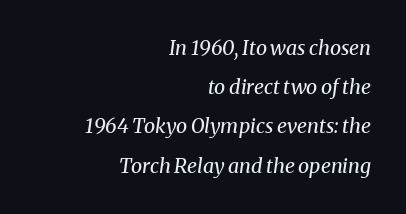
The image shows 20 px text type, italic (leaning right); set right-aligned, loose line spacing (1.96x), normal letter spacing, not underlined.
